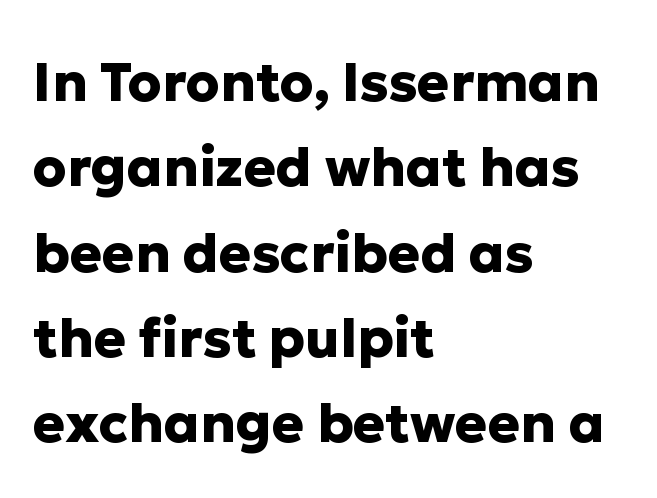
Underline: absent. Every character sits straight up, as roman type does. A dark, heavy texture on the line: the type is bold. These lines are rendered in a variable-pitch font. Leading matches the norm, producing a regular column. Unlike a traditional serif, this face leaves its strokes unadorned.
